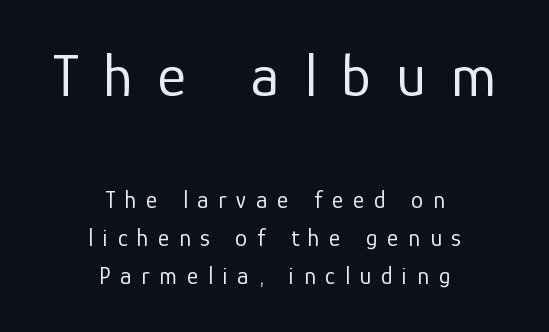
Q: Is the text bold? A: No.
Q: Is the text italic (slanted)? A: No, it is upright.
Q: Is the typeface a serif or a sans-serif typeface? A: Sans-serif.
Q: Is the text underlined? A: No.
Q: How is the paragraph aligned? A: Centered.
Q: Is the spacing between letters normal or unusually wide? A: Unusually wide.
Q: Is the spacing between lines tight, normal or loose? A: Normal.
Q: Which block of text is set in a larger size, the first (top) or the second (bottom)? A: The first (top) one.
Q: Width (condensed, normal, or wide)? A: Normal.
Q: Stroke contrast? A: Low.
Q: x-height? A: Medium.
Q: Monospaced? A: No.
